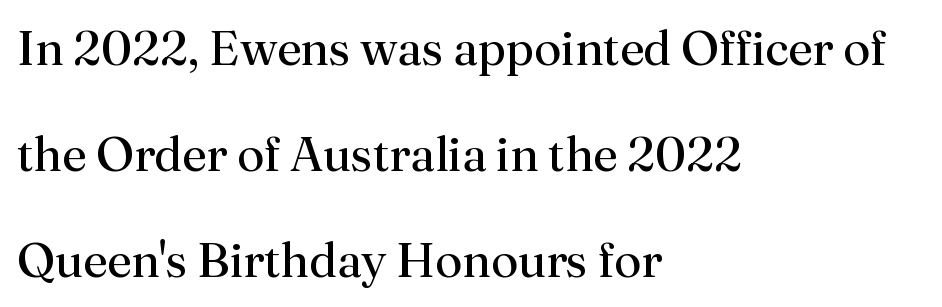
The image shows 49 px regular-weight serif type, upright; set left-aligned, loose line spacing (2.16x), normal letter spacing, not underlined; medium stroke contrast and a small x-height.
